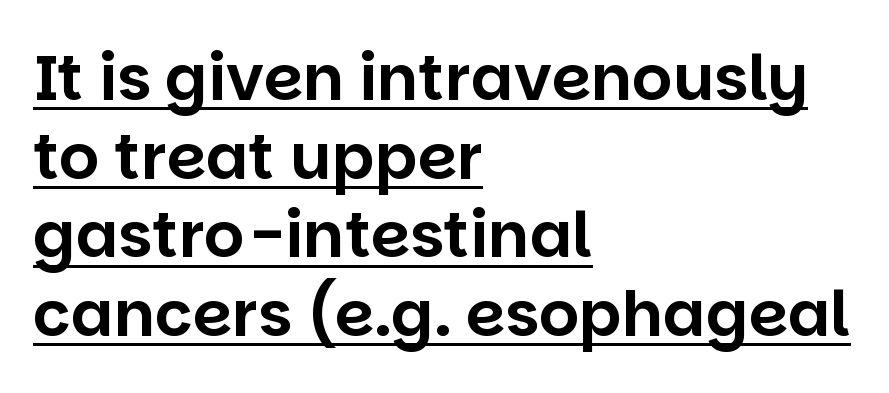
Q: Is the text italic (slanted)? A: No, it is upright.
Q: Is the typeface a serif or a sans-serif typeface? A: Sans-serif.
Q: Is the text underlined? A: Yes.
Q: How is the paragraph aligned? A: Left-aligned.
Q: Is the spacing between letters normal or unusually wide? A: Normal.
Q: Is the spacing between lines tight, normal or loose? A: Normal.
Q: Width (condensed, normal, or wide)? A: Normal.
Q: Stroke contrast? A: Low.
Q: x-height? A: Large.
Q: Monospaced? A: No.
